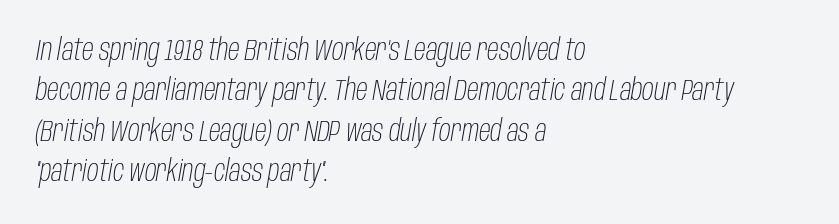
Q: Is the text bold? A: No.
Q: Is the text italic (slanted)? A: Yes, it leans right by about 10 degrees.
Q: Is the text underlined? A: No.
Q: How is the paragraph aligned? A: Left-aligned.
Q: Is the spacing between letters normal or unusually wide? A: Normal.
Q: Is the spacing between lines tight, normal or loose? A: Normal.
Q: Width (condensed, normal, or wide)? A: Condensed.
Q: Stroke contrast? A: Low.
Q: x-height? A: Large.
Q: Monospaced? A: No.
